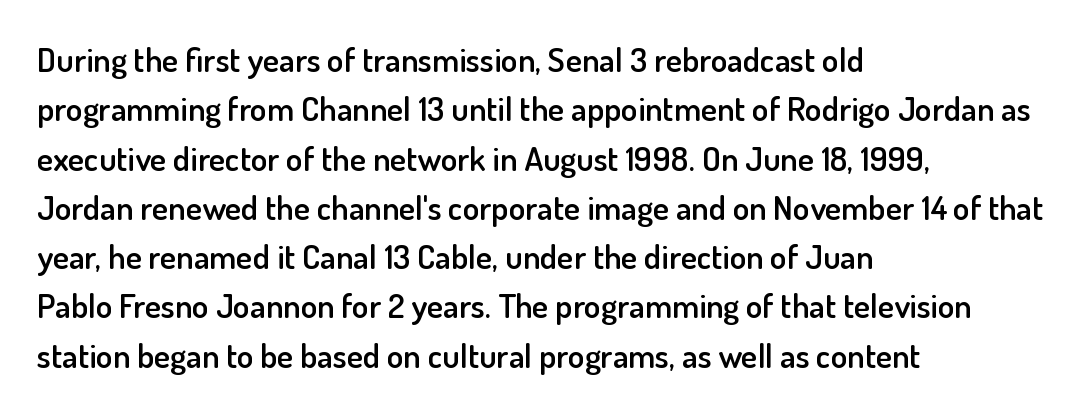
{"serif": "no", "italic": "no", "bold": "semi", "weight": "semibold", "width": "normal", "stroke_contrast": "low", "x_height": "small", "monospaced": "no", "underline": "no", "align": "left", "line_spacing": "normal", "line_spacing_ratio": 1.45, "letter_spacing": "normal", "letter_spacing_em": 0.0, "glyph_px": 34}
